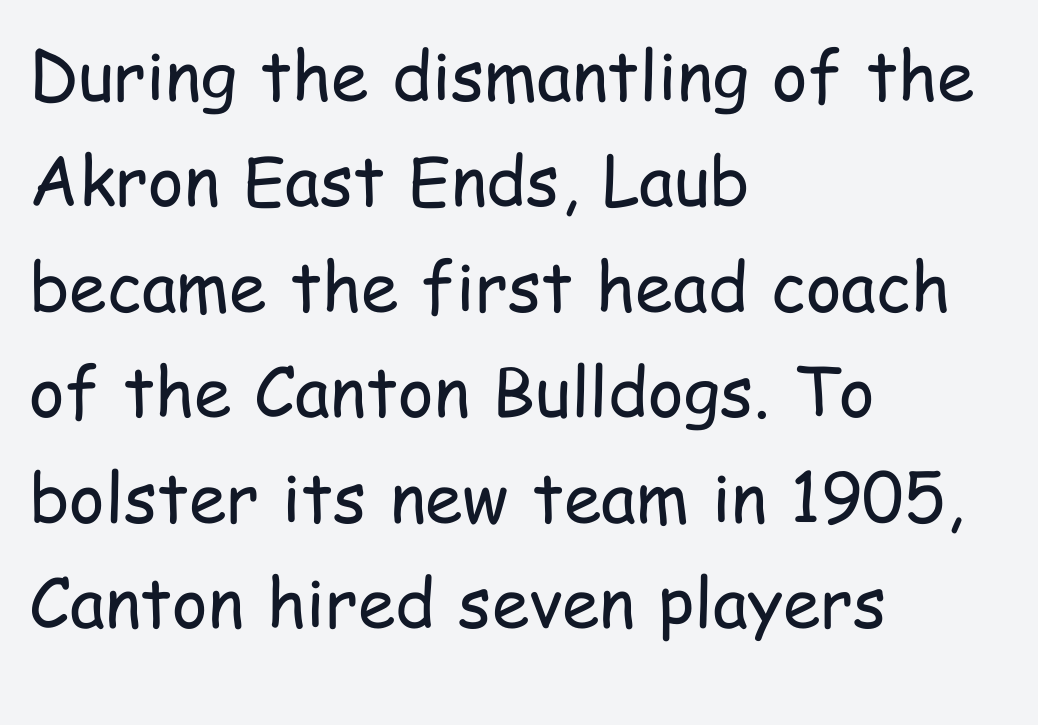
Looks like regular typesetting: each glyph gets only the width it needs. The passage shown is typeset with a sans-serif family. The letterforms sit at book weight or below. A roman cut, with each character standing at attention.
